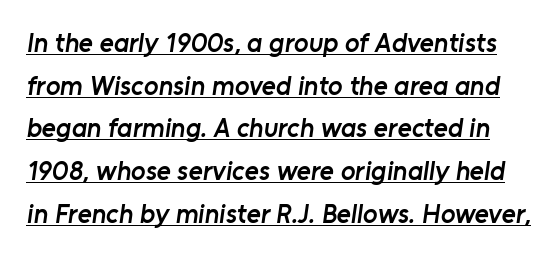
Q: Is the text bold? A: Semi-bold.
Q: Is the text underlined? A: Yes.
Q: Is the spacing between letters normal or unusually wide? A: Normal.
Q: Is the spacing between lines tight, normal or loose? A: Normal.
